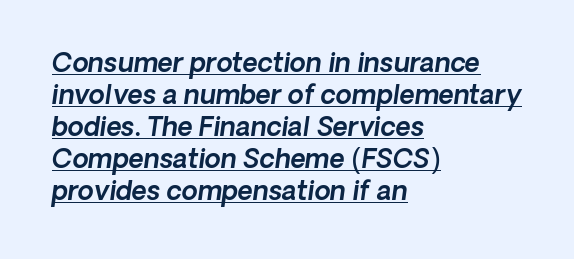
The image shows 26 px text type, italic (leaning right); set left-aligned, line spacing 1.23x, normal letter spacing, underlined.
